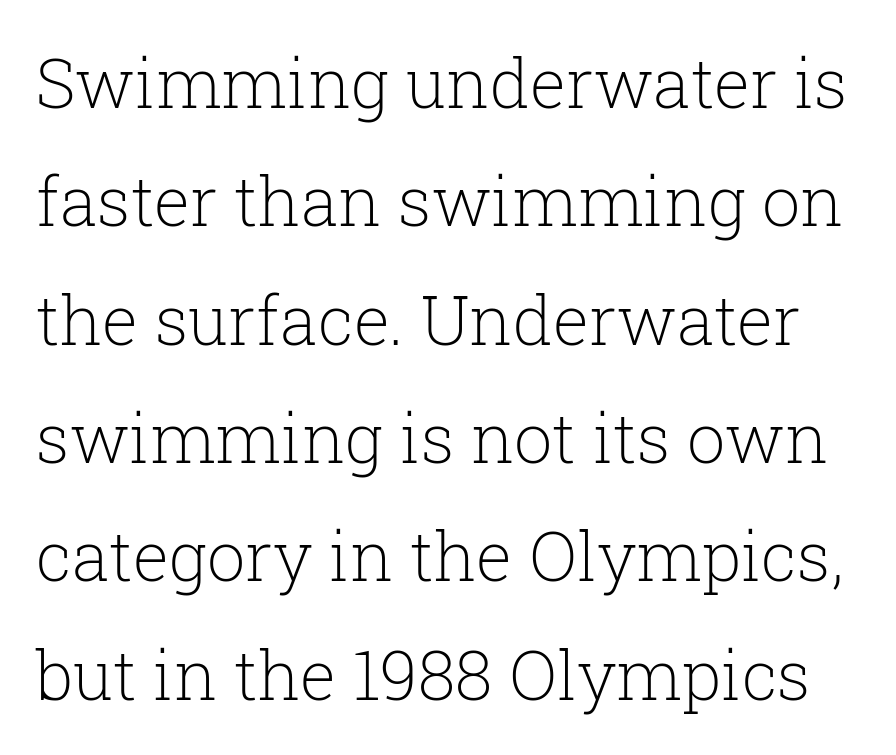
Q: Is the text bold? A: No.
Q: Is the text italic (slanted)? A: No, it is upright.
Q: Is the typeface a serif or a sans-serif typeface? A: Serif.
Q: Is the text underlined? A: No.
Q: Is the spacing between letters normal or unusually wide? A: Normal.
Q: Width (condensed, normal, or wide)? A: Normal.
Q: Stroke contrast? A: Low.
Q: x-height? A: Medium.
Q: Monospaced? A: No.
